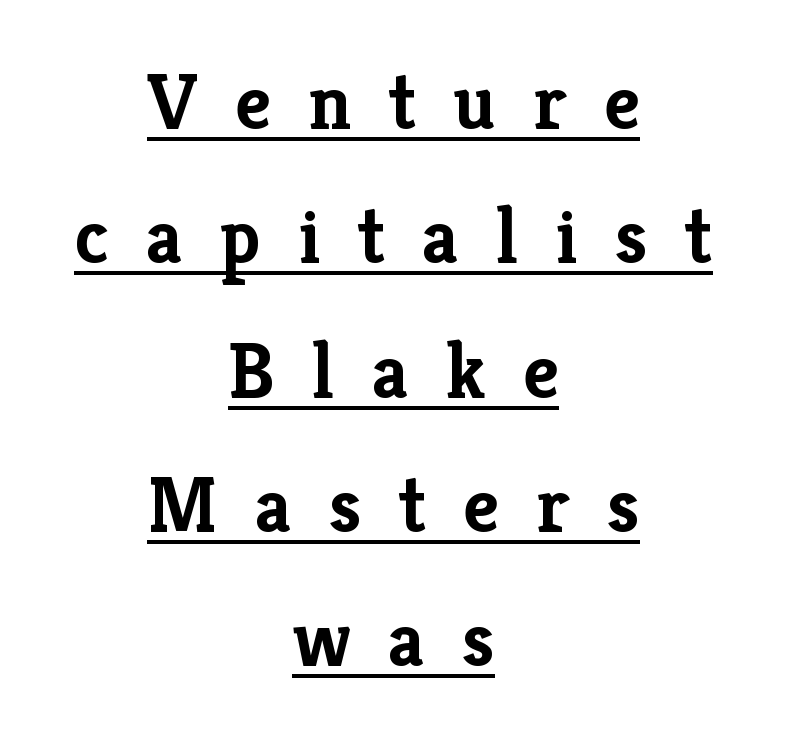
The type is letterspaced generously, with wide tracking. To sum up the face: it has serifs. Notice how descenders clear the ascenders below comfortably — that's standard leading. Does the weight exceed regular? Yes, all the way to bold.
